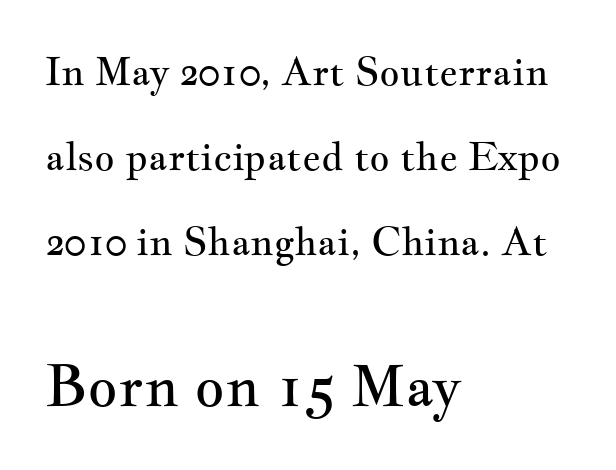
Whoever set this made the second block the dominant, larger element. The setting favours the left margin, as ordinary paragraphs usually do. The line-height multiplier appears high, well above default. No heavy texture on the line: the type isn't bold.
